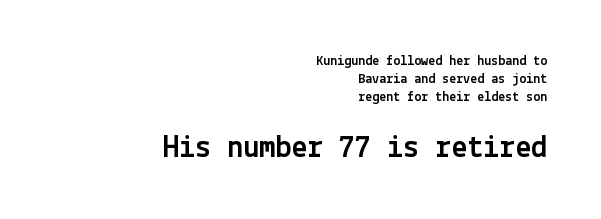
Q: Is the text italic (slanted)? A: No, it is upright.
Q: Is the typeface a serif or a sans-serif typeface? A: Sans-serif.
Q: Is the text underlined? A: No.
Q: How is the paragraph aligned? A: Right-aligned.
Q: Is the spacing between letters normal or unusually wide? A: Normal.
Q: Is the spacing between lines tight, normal or loose? A: Normal.
Q: Which block of text is set in a larger size, the first (top) or the second (bottom)? A: The second (bottom) one.
Q: Width (condensed, normal, or wide)? A: Normal.
Q: x-height? A: Medium.
